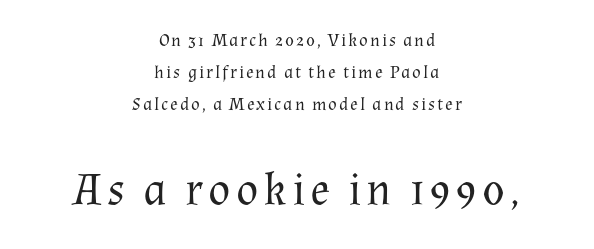
Q: Is the text bold? A: No.
Q: Is the text italic (slanted)? A: No, it is upright.
Q: Is the typeface a serif or a sans-serif typeface? A: Serif.
Q: Is the text underlined? A: No.
Q: How is the paragraph aligned? A: Centered.
Q: Which block of text is set in a larger size, the first (top) or the second (bottom)? A: The second (bottom) one.
Q: Width (condensed, normal, or wide)? A: Normal.
Q: Stroke contrast? A: Medium.
Q: x-height? A: Medium.
Q: Monospaced? A: No.
